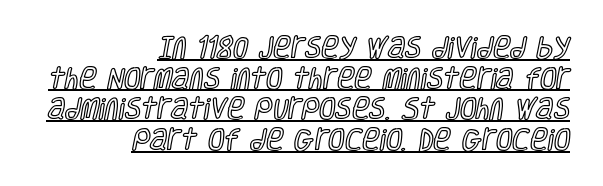
Q: Is the text italic (slanted)? A: Yes.
Q: Is the text underlined? A: Yes.
Q: How is the paragraph aligned? A: Right-aligned.
Q: Is the spacing between letters normal or unusually wide? A: Normal.
Q: Is the spacing between lines tight, normal or loose? A: Normal.
